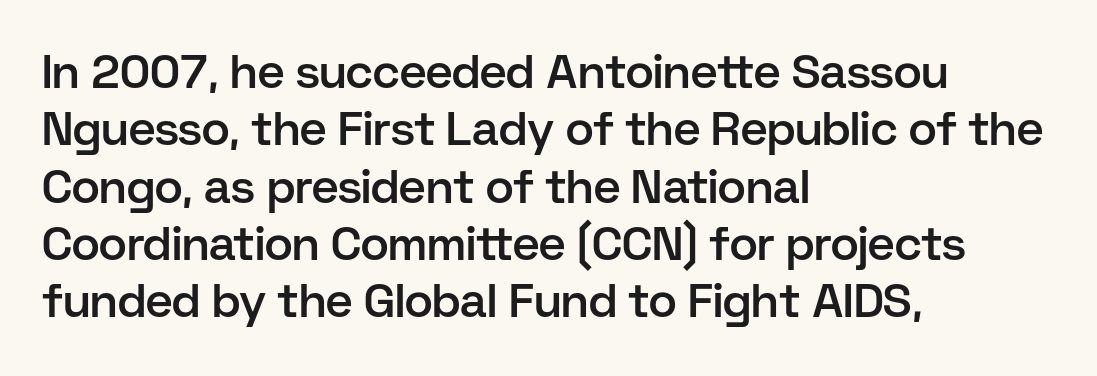
These lines are rendered in a variable-pitch font. Every letter is mildly thick-stroked: semibold rather than bold. A student would call this left alignment; a typographer would say flush left, rag right. This sample uses plain, unmodified letter spacing.
